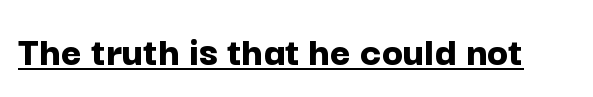
The image shows 44 px bold sans-serif type, upright; set normal letter spacing, underlined; low stroke contrast and a medium x-height.
